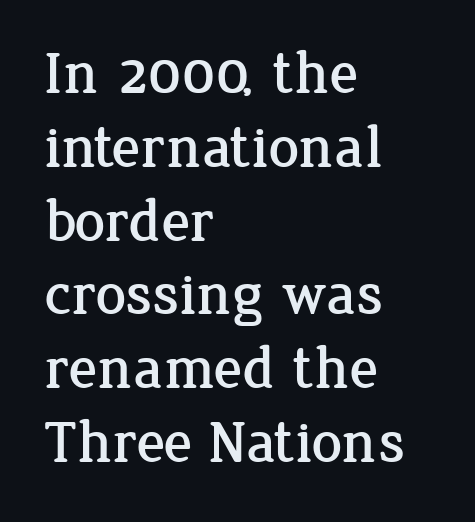
Q: Is the text italic (slanted)? A: No, it is upright.
Q: Is the typeface a serif or a sans-serif typeface? A: Serif.
Q: Is the text underlined? A: No.
Q: How is the paragraph aligned? A: Left-aligned.
Q: Is the spacing between letters normal or unusually wide? A: Normal.
Q: Width (condensed, normal, or wide)? A: Normal.
Q: Stroke contrast? A: Low.
Q: x-height? A: Medium.
Q: Monospaced? A: No.
